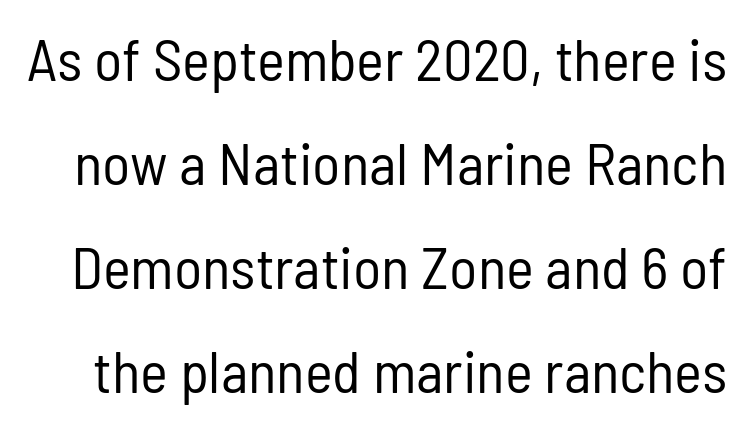
The image shows 59 px regular-weight, condensed sans-serif type, upright; set line spacing 1.76x, normal letter spacing, not underlined; low stroke contrast and a medium x-height.
